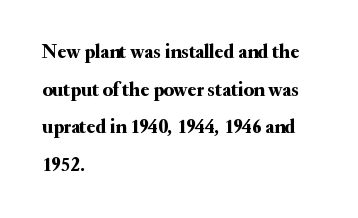
Style check: upright. The typesetter chose a ragged-right arrangement here. Each word holds together tightly as a unit, with standard inter-letter gaps. Rule under the text: the space is simply empty.
